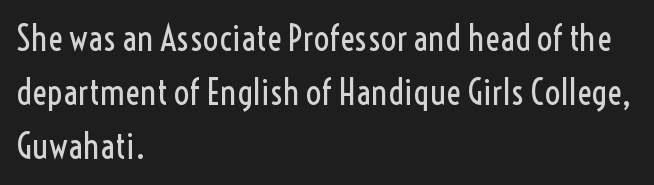
{"serif": "no", "italic": "no", "bold": "no", "weight": "regular", "width": "condensed", "x_height": "medium", "monospaced": "no", "underline": "no", "align": "left", "line_spacing": "normal", "line_spacing_ratio": 1.54, "letter_spacing": "normal", "letter_spacing_em": 0.0, "glyph_px": 35}
